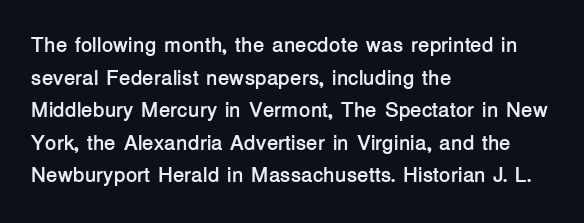
The rendering anchors every line to the left-hand side. In terms of posture, this sample is upright. This sample uses plain, unmodified letter spacing. The gap between lines stays unmarked.
